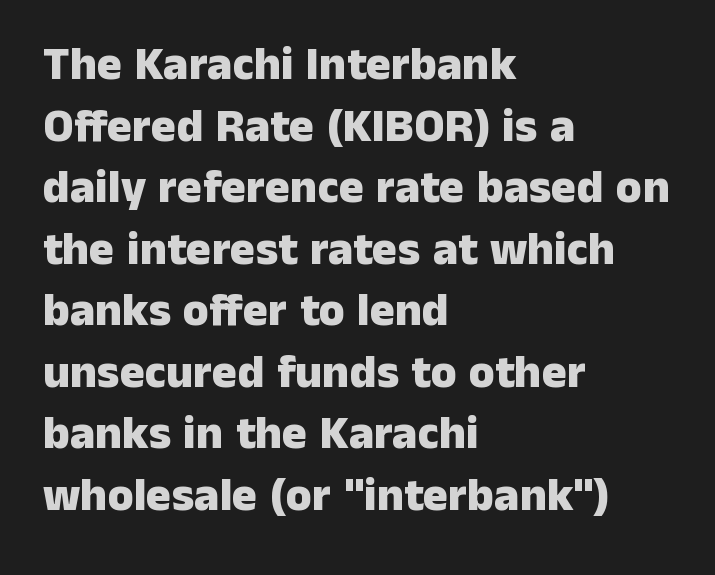
The image shows 47 px heavy sans-serif type, upright; set left-aligned, normal line spacing (1.31x), normal letter spacing, not underlined; low stroke contrast and a medium x-height.
